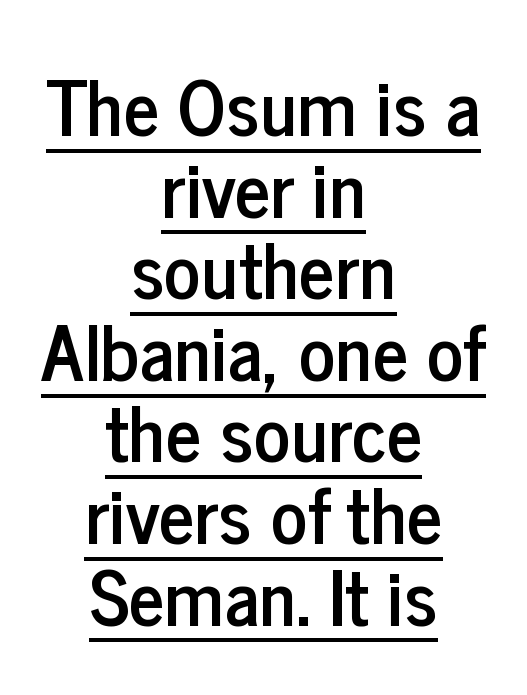
{"serif": "no", "italic": "no", "width": "condensed", "stroke_contrast": "low", "x_height": "medium", "monospaced": "no", "underline": "yes", "align": "center", "line_spacing": "tight", "line_spacing_ratio": 1.06, "letter_spacing": "normal", "letter_spacing_em": 0.0, "glyph_px": 77}
